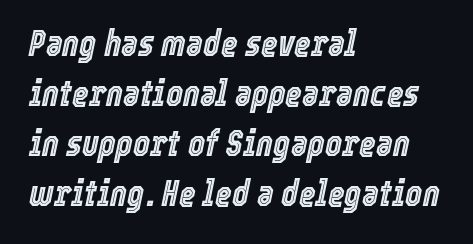
This sample has the flowing, uneven cadence of proportional lettering. Look at the tracking — it's just the regular setting, nothing added. This sample uses an oblique cut, with every glyph tilted off the vertical. Horizontal bands of white between lines are of average thickness. The lines in this sample share a left origin and differ only in where they stop.
